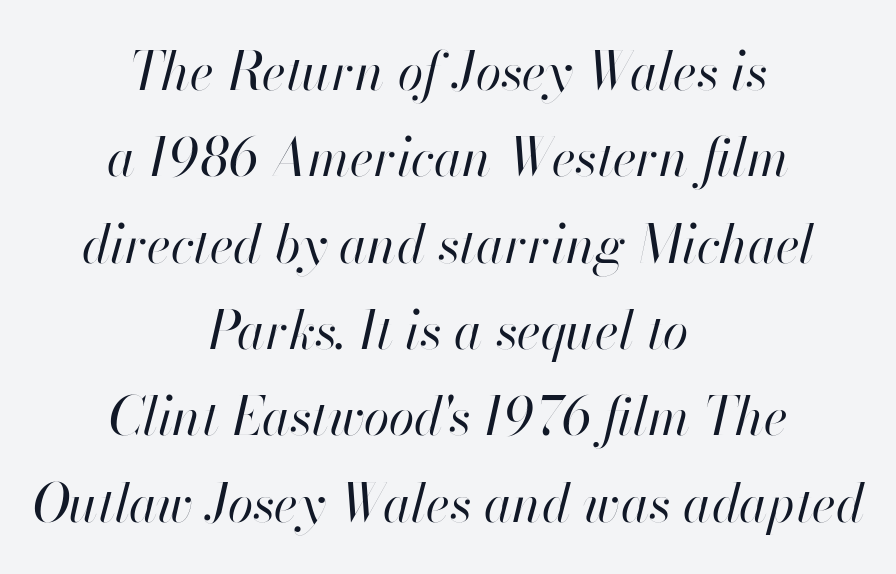
Q: Is the text bold? A: No.
Q: Is the text italic (slanted)? A: Yes, it leans right by about 13 degrees.
Q: Is the text underlined? A: No.
Q: How is the paragraph aligned? A: Centered.
Q: Is the spacing between letters normal or unusually wide? A: Normal.
Q: Is the spacing between lines tight, normal or loose? A: Normal.
Q: Width (condensed, normal, or wide)? A: Normal.
Q: Stroke contrast? A: High.
Q: x-height? A: Small.
Q: Monospaced? A: No.
